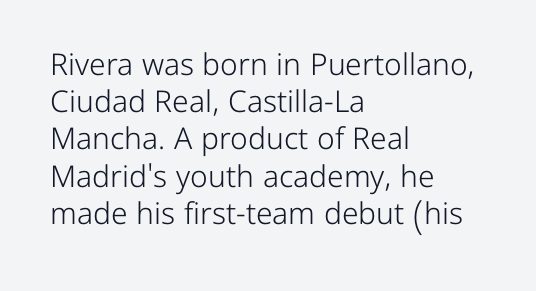
Q: Is the text bold? A: No.
Q: Is the text italic (slanted)? A: No, it is upright.
Q: Is the typeface a serif or a sans-serif typeface? A: Sans-serif.
Q: Is the text underlined? A: No.
Q: How is the paragraph aligned? A: Left-aligned.
Q: Is the spacing between letters normal or unusually wide? A: Normal.
Q: Width (condensed, normal, or wide)? A: Normal.
Q: Stroke contrast? A: Low.
Q: x-height? A: Medium.
Q: Monospaced? A: No.
